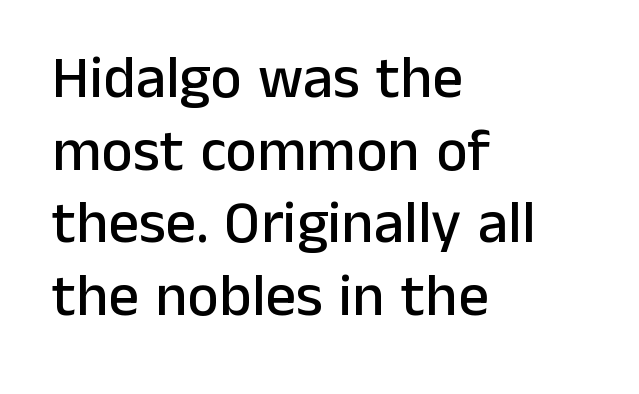
Q: Is the text italic (slanted)? A: No, it is upright.
Q: Is the typeface a serif or a sans-serif typeface? A: Sans-serif.
Q: Is the text underlined? A: No.
Q: How is the paragraph aligned? A: Left-aligned.
Q: Is the spacing between letters normal or unusually wide? A: Normal.
Q: Width (condensed, normal, or wide)? A: Normal.
Q: Stroke contrast? A: Low.
Q: x-height? A: Medium.
Q: Monospaced? A: No.
